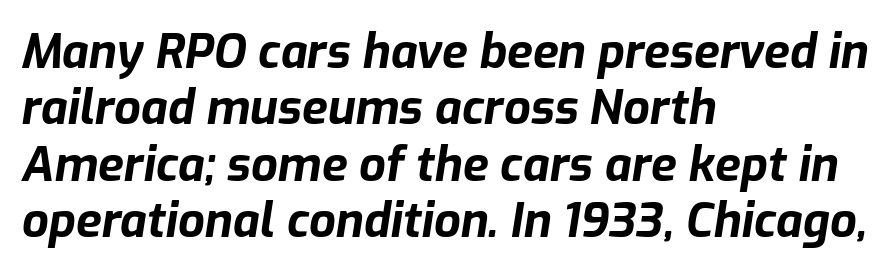
Leftover space on each line is placed entirely after the last word. Anything drawn beneath the words? Only blank space. Italic? Definitely — the glyphs are oblique. Inter-character spacing is left at the font's built-in metrics. Heavy, bold letterforms.
